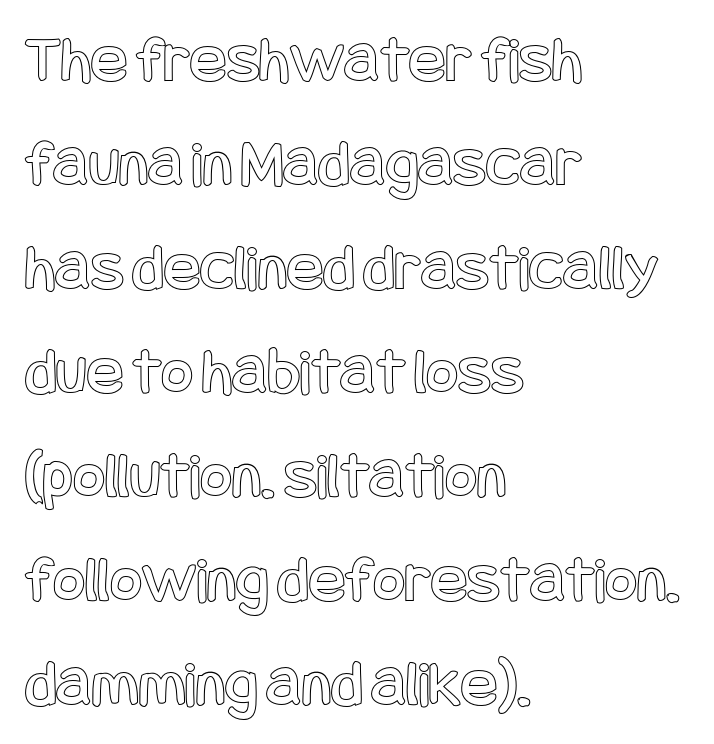
All the whitespace from short lines collects on the right. These lines keep a tight, regular rhythm from letter to letter. The specimen reads as upright at a glance. Successive baselines arrive at the customary interval. Letters rest on an invisible, unmarked baseline.
